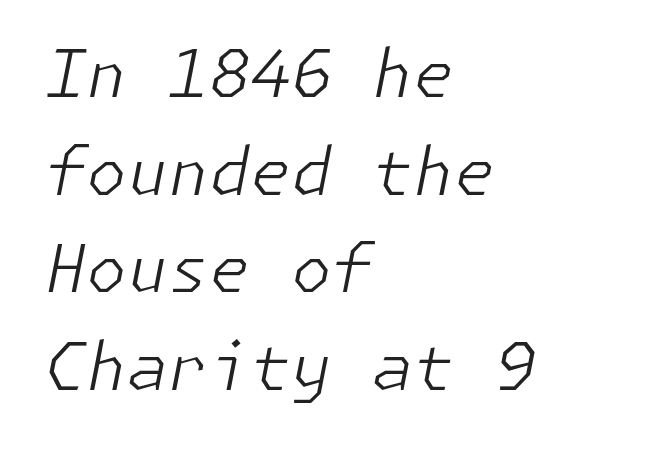
{"italic": "yes", "lean": "right", "slant_degrees": 11, "bold": "no", "weight": "light", "width": "normal", "stroke_contrast": "low", "x_height": "medium", "underline": "no", "align": "left", "line_spacing": "normal", "line_spacing_ratio": 1.48, "letter_spacing": "normal", "letter_spacing_em": 0.0, "glyph_px": 66}
